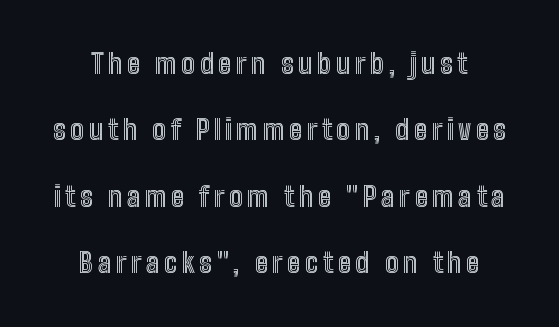
Q: Is the text italic (slanted)? A: No, it is upright.
Q: Is the text underlined? A: No.
Q: Is the spacing between lines tight, normal or loose? A: Loose.
